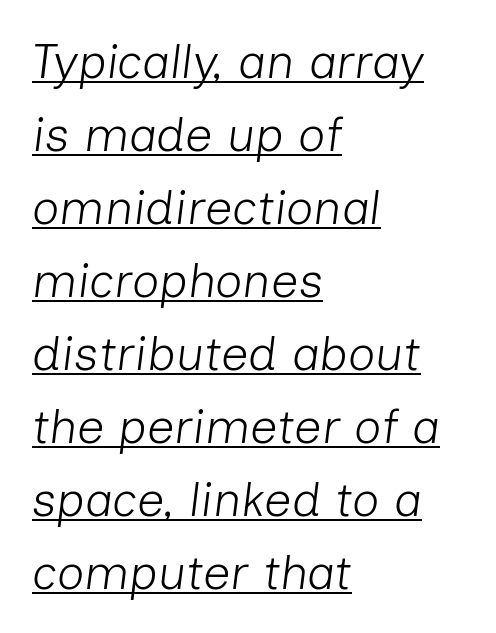
Leading matches the norm, producing a regular column. The specimen reads as italic at a glance. Every word sits above its own underline. Typeset ragged right — the left edge is the straight one. Nothing heavy about these letters — not bold at all. No extra tracking has been applied to these lines.
